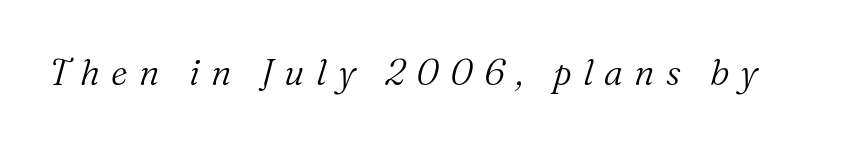
{"serif": "yes", "italic": "yes", "lean": "right", "slant_degrees": 16, "bold": "no", "weight": "light", "width": "normal", "stroke_contrast": "medium", "x_height": "medium", "monospaced": "no", "underline": "no", "letter_spacing": "wide", "letter_spacing_em": 0.31, "glyph_px": 36}
